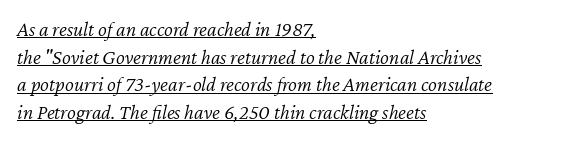
{"italic": "yes", "lean": "right", "slant_degrees": 12, "bold": "no", "underline": "yes", "align": "left", "line_spacing": "normal", "line_spacing_ratio": 1.32, "letter_spacing": "normal", "letter_spacing_em": 0.0, "glyph_px": 21}
